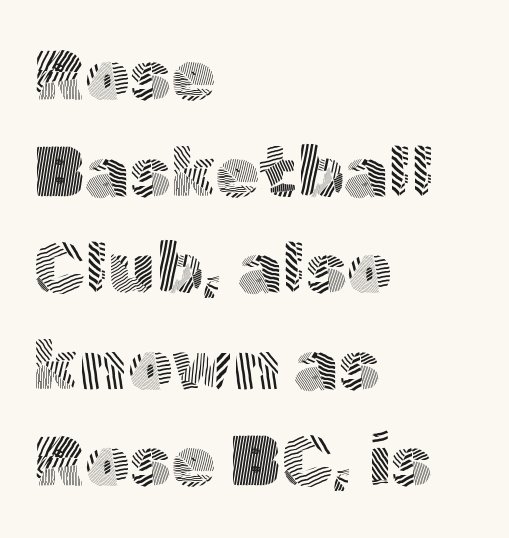
Q: Is the text bold? A: No.
Q: Is the text italic (slanted)? A: No, it is upright.
Q: Is the typeface a serif or a sans-serif typeface? A: Sans-serif.
Q: Is the text underlined? A: No.
Q: How is the paragraph aligned? A: Left-aligned.
Q: Is the spacing between letters normal or unusually wide? A: Normal.
Q: Is the spacing between lines tight, normal or loose? A: Normal.
Q: Width (condensed, normal, or wide)? A: Normal.
Q: x-height? A: Medium.
Q: Monospaced? A: No.
